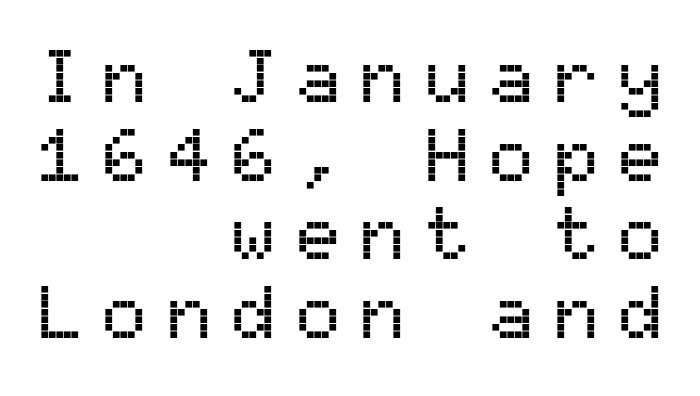
Fixed-width glyphs throughout — classic coding-font behaviour. The designer dialed line spacing down below the default. Horizontally, the lines are justified to the trailing edge only. Serif or sans? Sans — the stroke terminals are bare.
